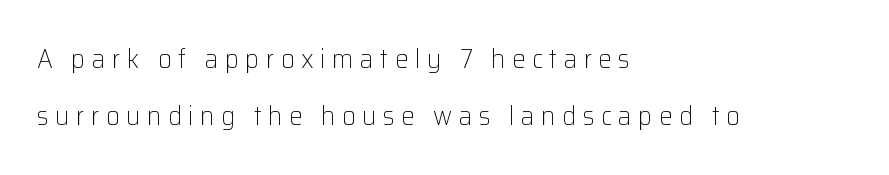
The image shows 27 px text type, upright; set left-aligned, loose line spacing (2.12x), unusually wide letter spacing (+0.24 em), not underlined.
